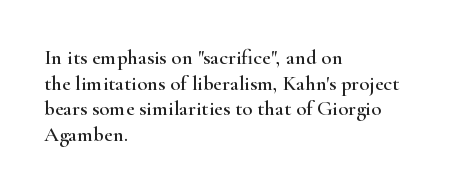
Line beginnings align vertically; line endings do not. Posture: vertical. A typesetter would call this zero additional tracking. The baseline area is clear.
